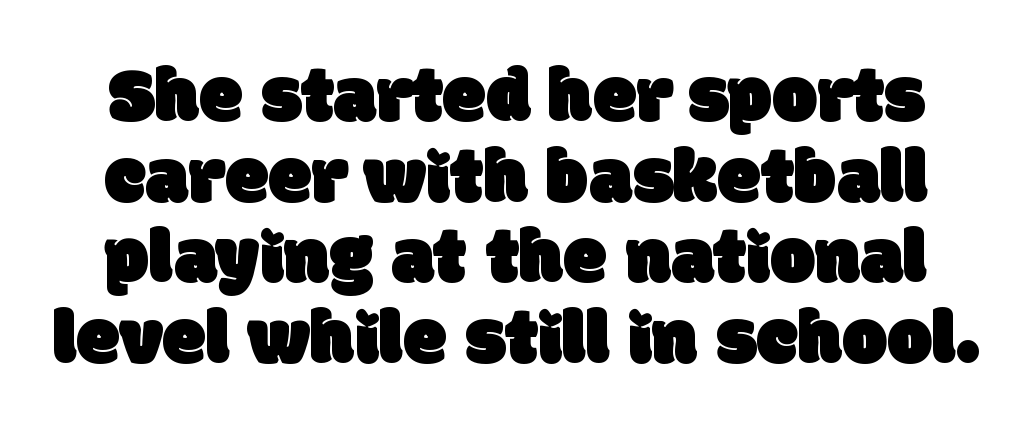
The image shows 79 px sans-serif type; set tight line spacing (1.02x), normal letter spacing, not underlined; low stroke contrast and a large x-height.
